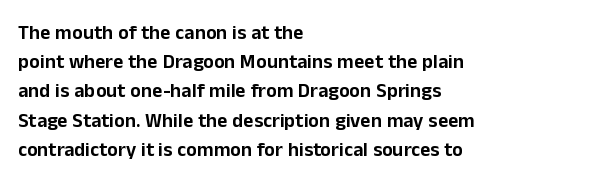
A bare baseline throughout the passage. Tracking value appears to be zero — textbook default spacing. The lettering holds an erect, upright posture throughout. The lines in this sample share a left origin and differ only in where they stop.
